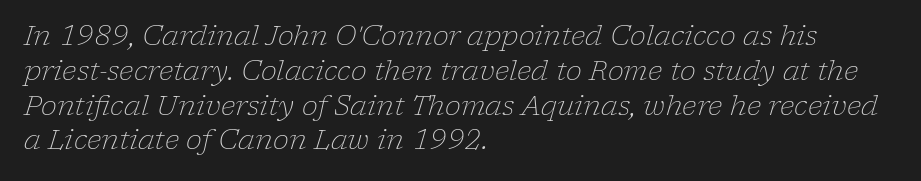
The image shows 27 px text type, italic (leaning right); set left-aligned, normal line spacing (1.29x), normal letter spacing, not underlined.
